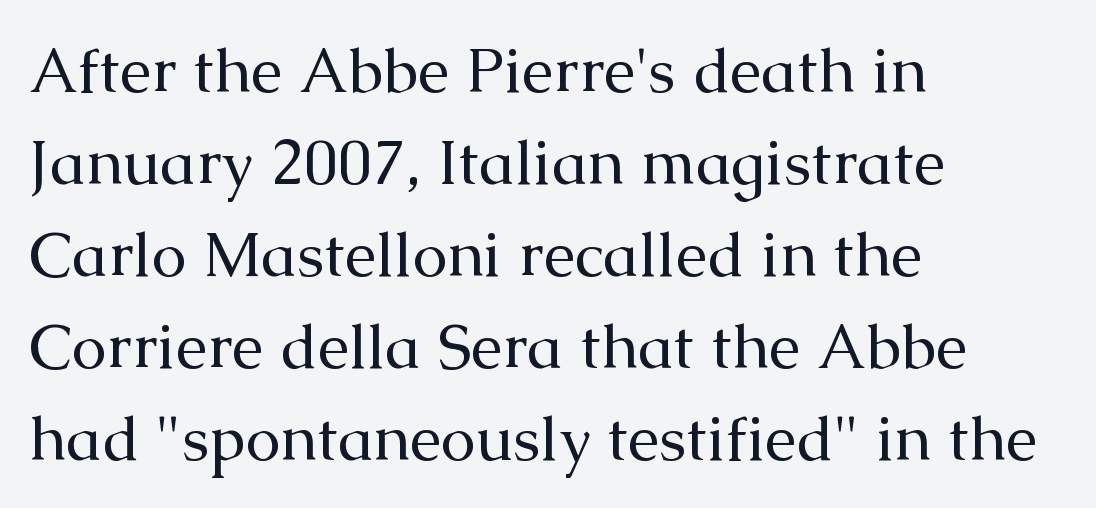
Stem width sits at or under what a default text font uses. In terms of posture, this sample is upright. Is this a sans? No — the strokes have serifs. One glance says typical: line gaps are just what's usual. Has an underline been added? It has not. Do the characters align in a grid? No, the font is proportional.
